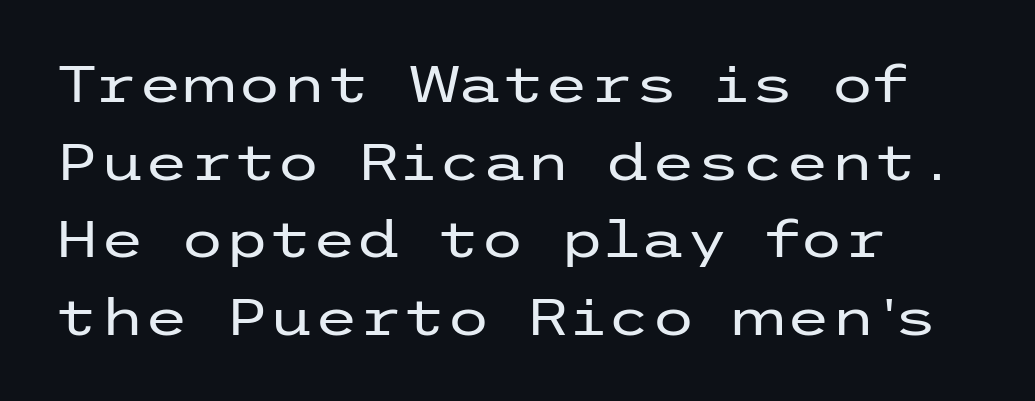
Q: Is the text bold? A: No.
Q: Is the text italic (slanted)? A: No, it is upright.
Q: Is the typeface a serif or a sans-serif typeface? A: Sans-serif.
Q: Is the text underlined? A: No.
Q: Is the spacing between letters normal or unusually wide? A: Normal.
Q: Is the spacing between lines tight, normal or loose? A: Normal.
Q: Width (condensed, normal, or wide)? A: Wide.
Q: Stroke contrast? A: Low.
Q: x-height? A: Medium.
